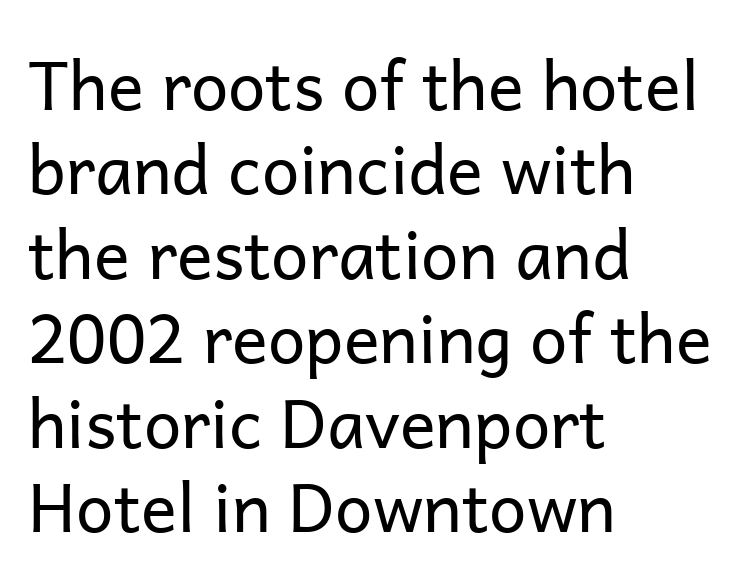
The space between consecutive lines is moderate. Think of a printed novel: that variable character pitch is what you see here. There is no visible air inserted between adjacent glyphs. The compositor pushed each line to the left boundary. Nobody drew a line under any word here. Look at the bottom of the vertical strokes: they stop flat, with no serifs.
